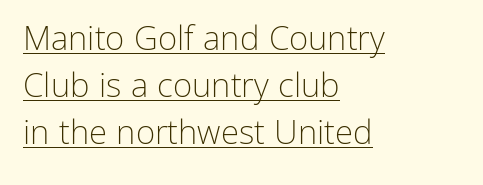
Stems and bowls with no extra thickness — not bold. Does the copy run flush right? No — it runs flush left. Proportional: the letters do not fall into vertical columns. Notice how a bar underscores the lettering throughout. The lettering holds an erect, upright posture throughout. The tracking reads as untouched default to a designer's eye.
